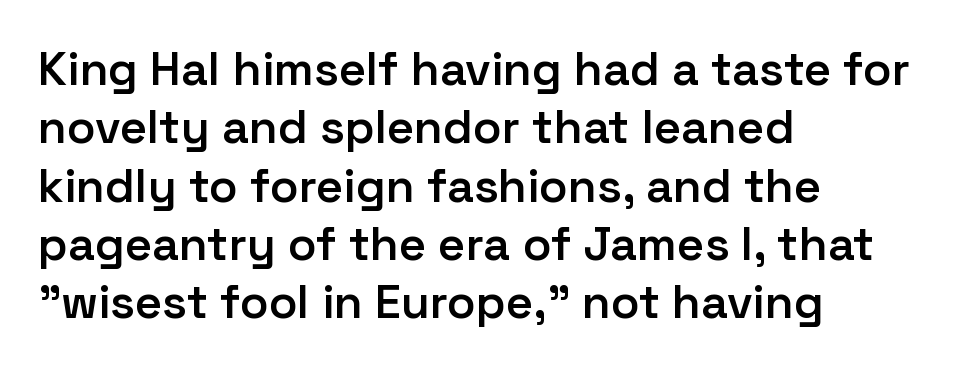
{"serif": "no", "italic": "no", "bold": "semi", "weight": "semibold", "width": "normal", "stroke_contrast": "low", "x_height": "medium", "monospaced": "no", "underline": "no", "align": "left", "line_spacing_ratio": 1.24, "letter_spacing": "normal", "letter_spacing_em": 0.0, "glyph_px": 47}
